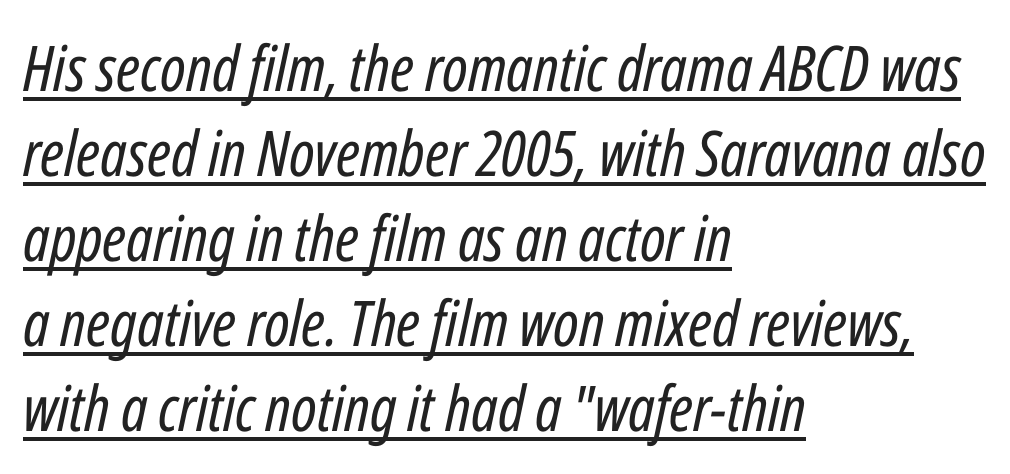
{"italic": "yes", "lean": "right", "slant_degrees": 12, "bold": "no", "weight": "regular", "width": "condensed", "stroke_contrast": "low", "x_height": "medium", "monospaced": "no", "underline": "yes", "align": "left", "line_spacing": "normal", "line_spacing_ratio": 1.35, "letter_spacing": "normal", "letter_spacing_em": 0.0, "glyph_px": 63}
